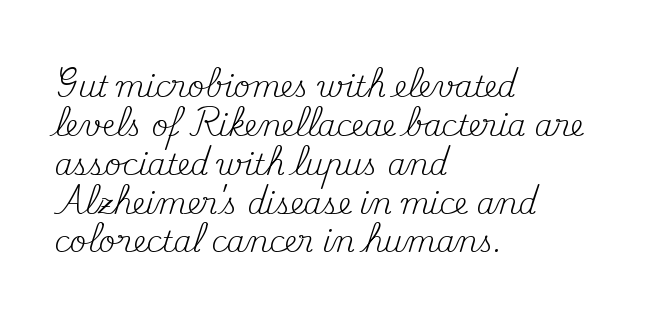
{"serif": "yes", "bold": "no", "weight": "regular", "width": "normal", "stroke_contrast": "medium", "x_height": "small", "monospaced": "no", "underline": "no", "align": "left", "line_spacing": "normal", "line_spacing_ratio": 1.34, "letter_spacing": "normal", "letter_spacing_em": 0.0, "glyph_px": 29}
